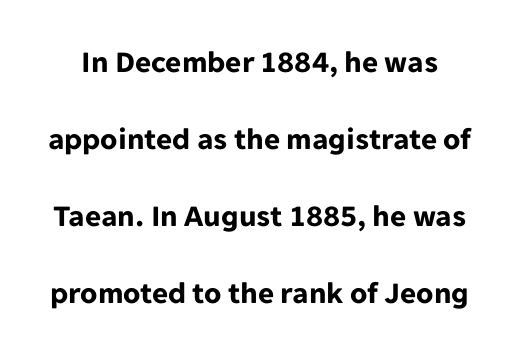
Grotesque or geometric, the face here clearly has no serifs. The string is rendered with underlining switched off. Rendered with straight, roman letterforms. Look at the tracking — it's just the regular setting, nothing added. Heft: maximum for text — a bold. The passage shown stacks its lines with a broad gap.
